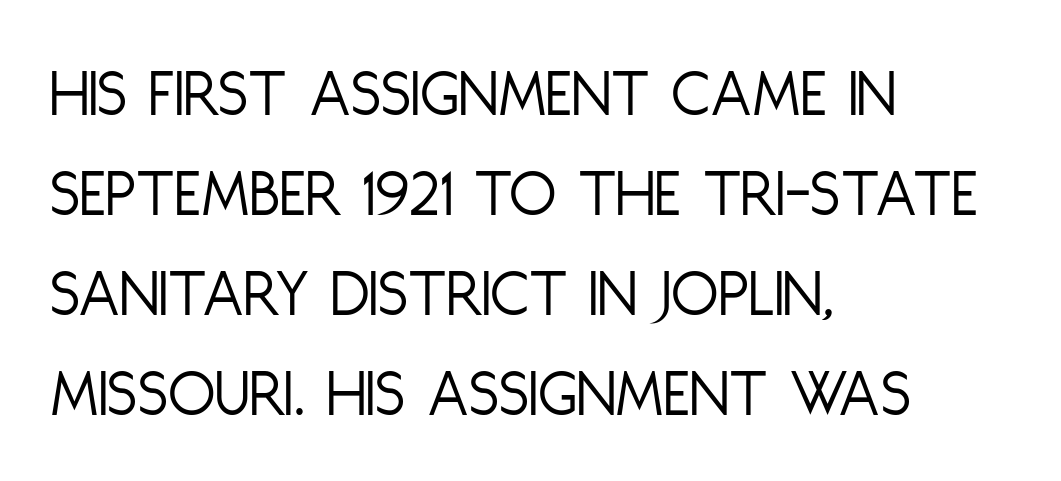
Q: Is the text bold? A: No.
Q: Is the text italic (slanted)? A: No, it is upright.
Q: Is the typeface a serif or a sans-serif typeface? A: Sans-serif.
Q: Is the text underlined? A: No.
Q: How is the paragraph aligned? A: Left-aligned.
Q: Is the spacing between letters normal or unusually wide? A: Normal.
Q: Is the spacing between lines tight, normal or loose? A: Normal.
Q: Width (condensed, normal, or wide)? A: Condensed.
Q: Stroke contrast? A: Low.
Q: x-height? A: Large.
Q: Monospaced? A: No.
